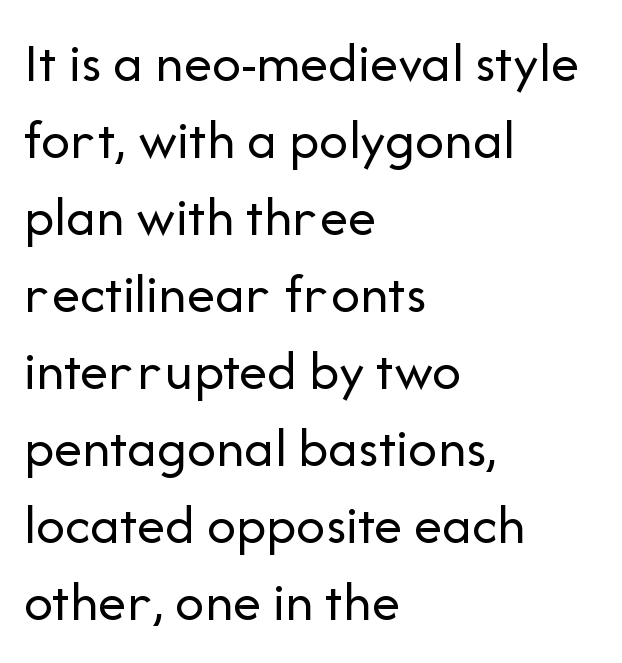
Q: Is the text bold? A: No.
Q: Is the text italic (slanted)? A: No, it is upright.
Q: Is the typeface a serif or a sans-serif typeface? A: Sans-serif.
Q: Is the text underlined? A: No.
Q: How is the paragraph aligned? A: Left-aligned.
Q: Is the spacing between letters normal or unusually wide? A: Normal.
Q: Is the spacing between lines tight, normal or loose? A: Normal.
Q: Width (condensed, normal, or wide)? A: Normal.
Q: Stroke contrast? A: Low.
Q: x-height? A: Medium.
Q: Monospaced? A: No.
